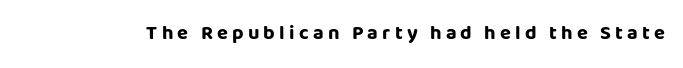
Is the type bold? Yes — the strokes are clearly thick and heavy. Type without underlining. This sample uses an upright cut, with every glyph sitting square on the baseline. The line texture is sparse and dotted thanks to wide tracking.
